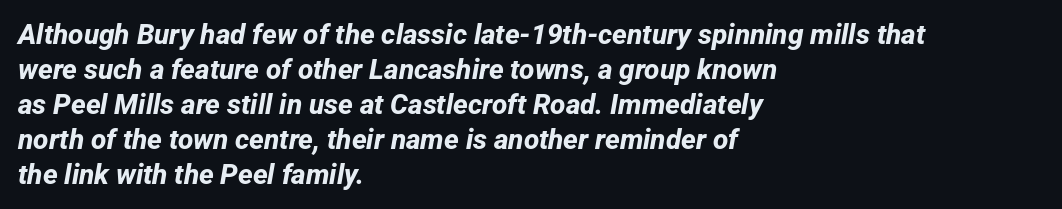
The image shows 28 px bold sans-serif type; set left-aligned, normal line spacing (1.25x), normal letter spacing, not underlined; low stroke contrast and a medium x-height.
